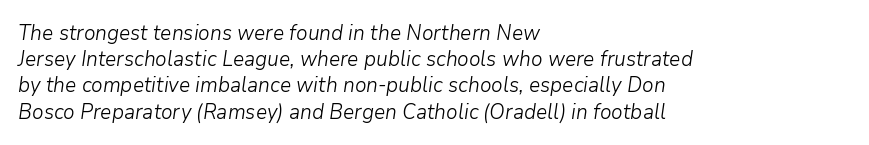
A typesetter would call this zero additional tracking. The line-height multiplier appears to be the usual default. Glance below the letters and you will spot only blank space. The ragged edge is on the right, which tells us the setting is flush left.
